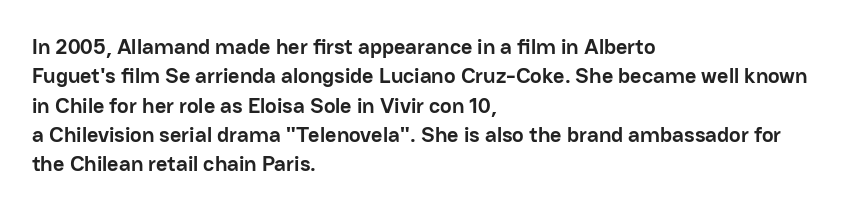
The image shows 22 px bold type, upright; set left-aligned, normal line spacing (1.33x), normal letter spacing, not underlined.
